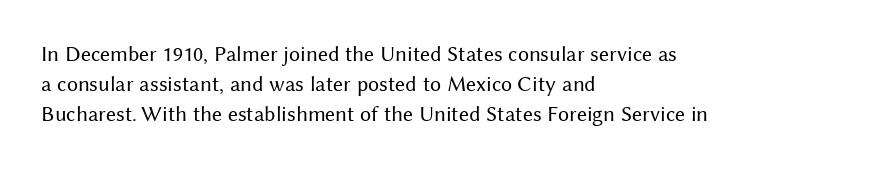
{"italic": "no", "bold": "no", "underline": "no", "align": "left", "line_spacing": "normal", "line_spacing_ratio": 1.37, "letter_spacing": "normal", "letter_spacing_em": 0.0, "glyph_px": 22}
